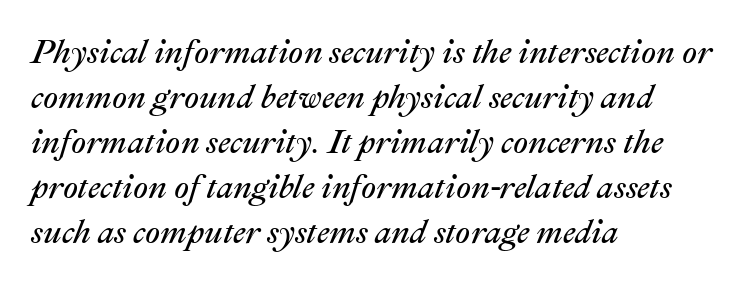
Teacher's note: observe the even left margin — that is flush-left alignment. The specimen omits any rule beneath the text block's lines. Observe the ordinary spacing: letters are neighbours, not strangers. Heft: none added — not bold. Notice how the stems are inclined rather than vertical — that's the hallmark of italics.
